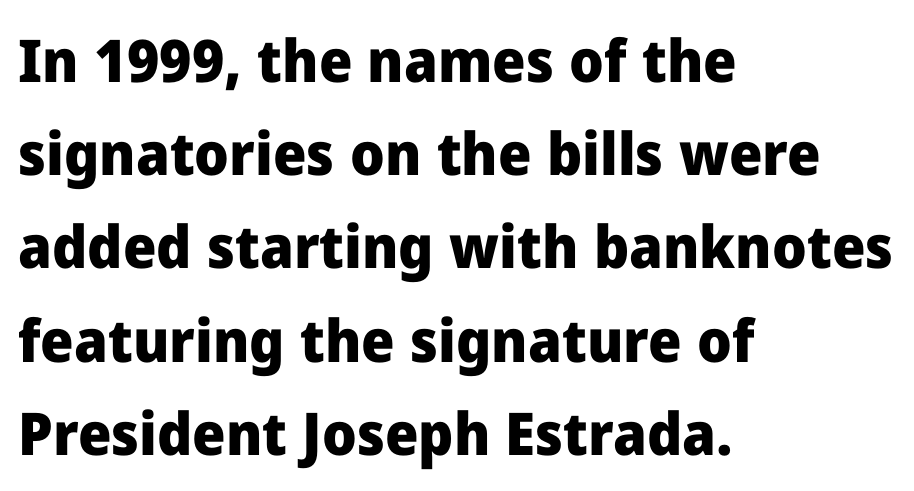
{"serif": "no", "italic": "no", "bold": "yes", "weight": "heavy", "width": "normal", "stroke_contrast": "low", "x_height": "medium", "monospaced": "no", "underline": "no", "align": "left", "line_spacing": "normal", "line_spacing_ratio": 1.58, "letter_spacing": "normal", "letter_spacing_em": 0.0, "glyph_px": 59}
